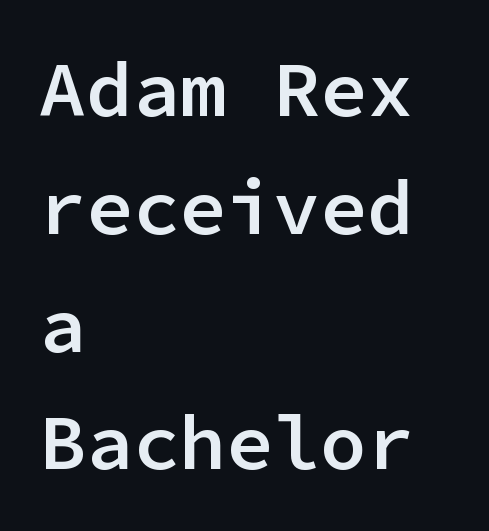
{"serif": "no", "italic": "no", "bold": "semi", "weight": "semibold", "width": "normal", "stroke_contrast": "low", "x_height": "medium", "monospaced": "yes", "underline": "no", "align": "left", "line_spacing": "normal", "line_spacing_ratio": 1.51, "letter_spacing": "normal", "letter_spacing_em": 0.0, "glyph_px": 78}
